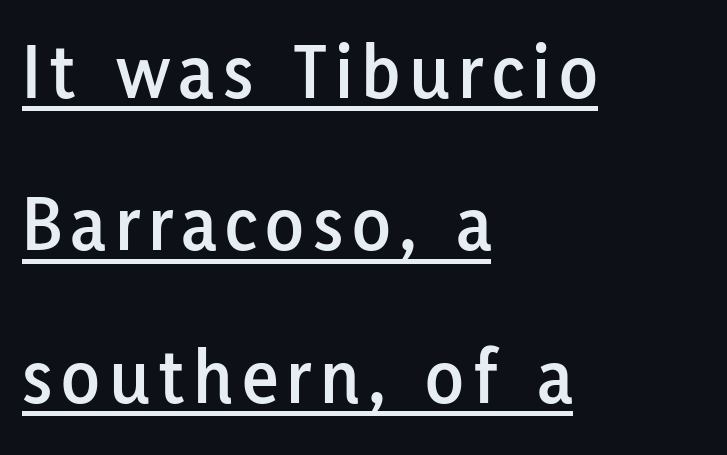
{"serif": "no", "italic": "no", "width": "normal", "stroke_contrast": "low", "x_height": "medium", "monospaced": "no", "underline": "yes", "align": "left", "line_spacing": "loose", "line_spacing_ratio": 1.93, "glyph_px": 79}
